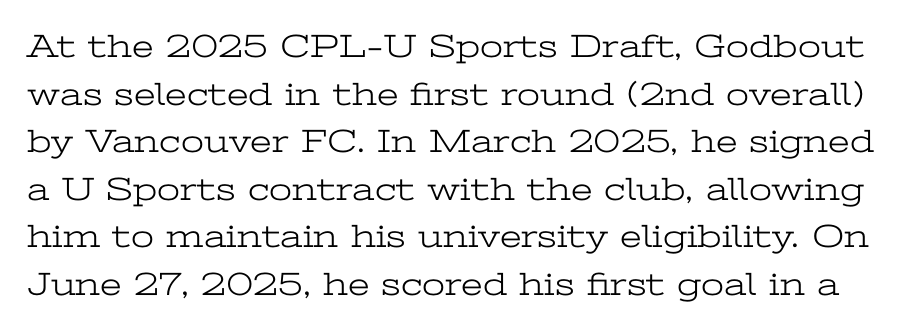
The image shows 33 px light, wide serif type, upright; set normal line spacing (1.44x), normal letter spacing, not underlined; low stroke contrast and a medium x-height.
